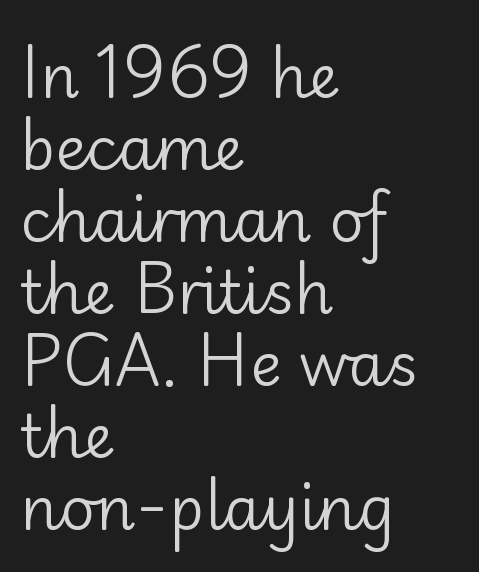
The image shows 60 px regular-weight sans-serif type, upright; set left-aligned, line spacing 1.2x, normal letter spacing, not underlined; low stroke contrast and a small x-height.
